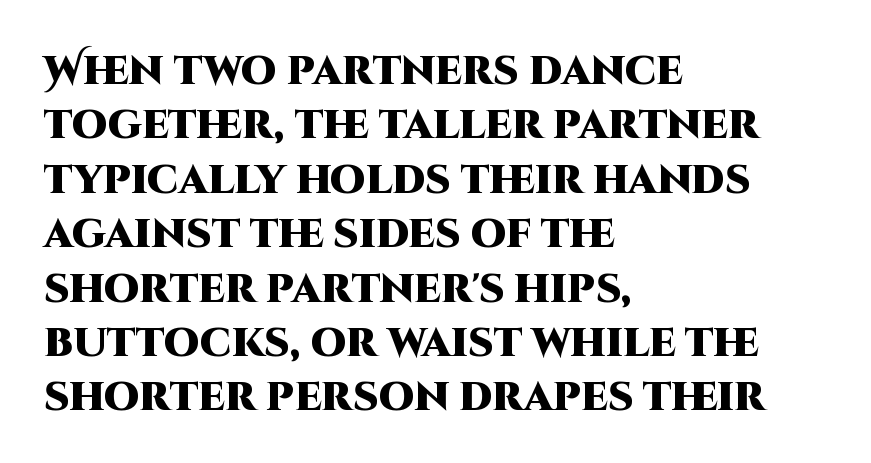
Q: Is the text bold? A: Yes.
Q: Is the text italic (slanted)? A: No, it is upright.
Q: Is the typeface a serif or a sans-serif typeface? A: Sans-serif.
Q: Is the text underlined? A: No.
Q: How is the paragraph aligned? A: Left-aligned.
Q: Is the spacing between letters normal or unusually wide? A: Normal.
Q: Is the spacing between lines tight, normal or loose? A: Normal.
Q: Width (condensed, normal, or wide)? A: Normal.
Q: Stroke contrast? A: High.
Q: x-height? A: Large.
Q: Monospaced? A: No.
